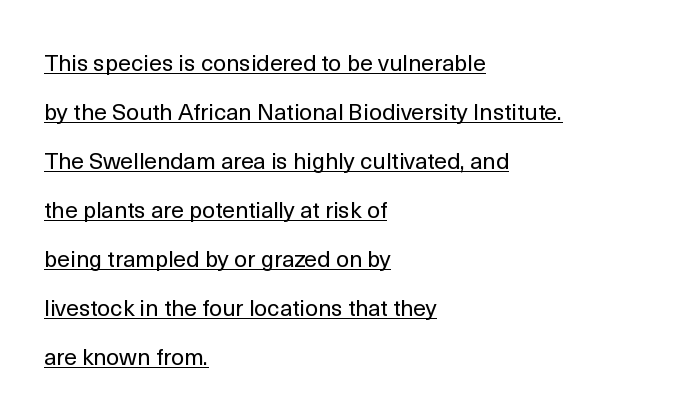
{"italic": "no", "bold": "no", "underline": "yes", "align": "left", "line_spacing": "loose", "line_spacing_ratio": 2.13, "letter_spacing": "normal", "letter_spacing_em": 0.0, "glyph_px": 23}
